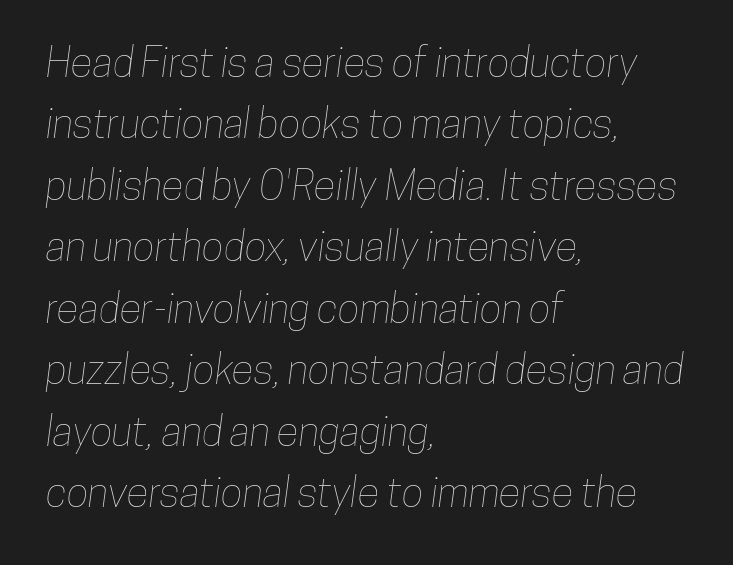
Q: Is the text underlined? A: No.
Q: How is the paragraph aligned? A: Left-aligned.
Q: Is the spacing between letters normal or unusually wide? A: Normal.
Q: Is the spacing between lines tight, normal or loose? A: Normal.
Q: Width (condensed, normal, or wide)? A: Condensed.
Q: Stroke contrast? A: Low.
Q: x-height? A: Medium.
Q: Monospaced? A: No.
